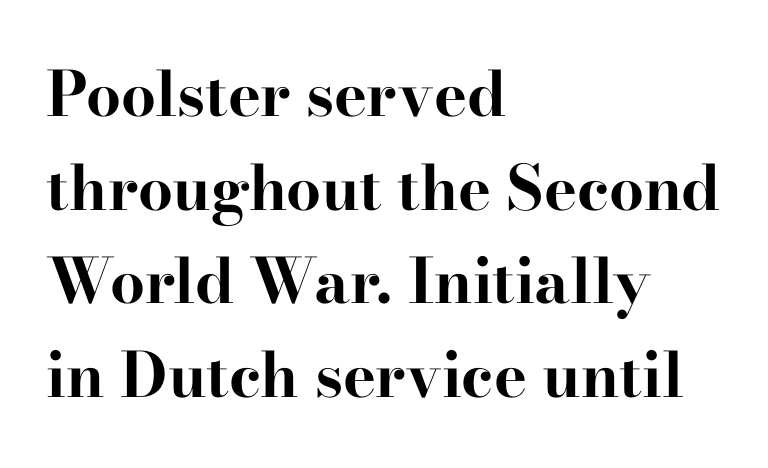
A typesetter would label this face a serif. Rows of type keep a routine distance in the vertical direction. Rendered with straight, roman letterforms. Has an underline been added? It has not. These lines are set flush left with a ragged right edge. Set as a true bold cut, around the 700 mark.
